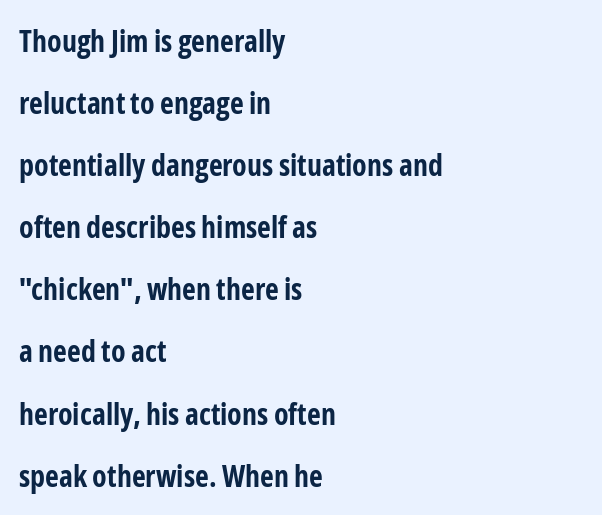
Q: Is the text bold? A: Yes.
Q: Is the text italic (slanted)? A: No, it is upright.
Q: Is the typeface a serif or a sans-serif typeface? A: Sans-serif.
Q: Is the text underlined? A: No.
Q: How is the paragraph aligned? A: Left-aligned.
Q: Is the spacing between letters normal or unusually wide? A: Normal.
Q: Is the spacing between lines tight, normal or loose? A: Loose.
Q: Width (condensed, normal, or wide)? A: Condensed.
Q: Stroke contrast? A: Low.
Q: x-height? A: Medium.
Q: Monospaced? A: No.
